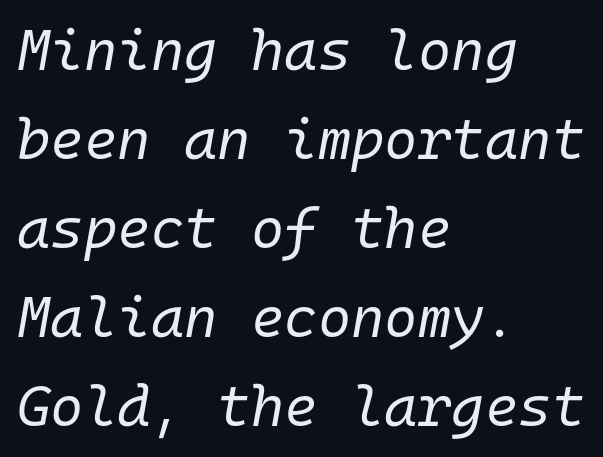
The passage shown is not underscored anywhere. This rendering leaves character spacing at its baseline value. Stroke thickness stays within the range of a standard reading face or lighter. One glance says typical: line gaps are just what's usual. Compared with ordinary roman type, these characters are visibly tilted. The face used here is monospaced, like something from a code editor.
